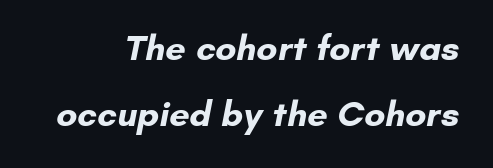
Is the type bold? Yes — the strokes are clearly thick and heavy. The type is set solid horizontally, with unmodified tracking. The string is rendered with underlining switched off. Here the designer chose a conventional face with non-uniform glyph widths. Nothing sits at the stroke ends, so this counts as sans-serif.
